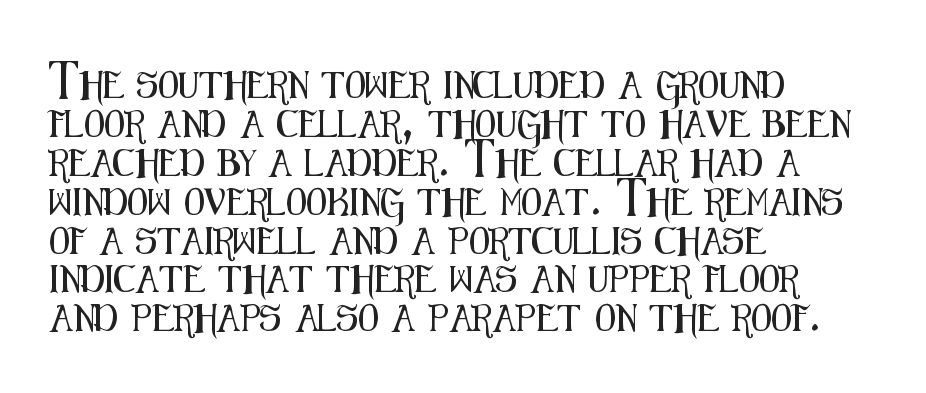
This block has exactly the height ordinary leading produces. The specimen reads as upright at a glance. Letters rest on an invisible, unmarked baseline. Compared with typical body copy, the letter spacing here is the same.
